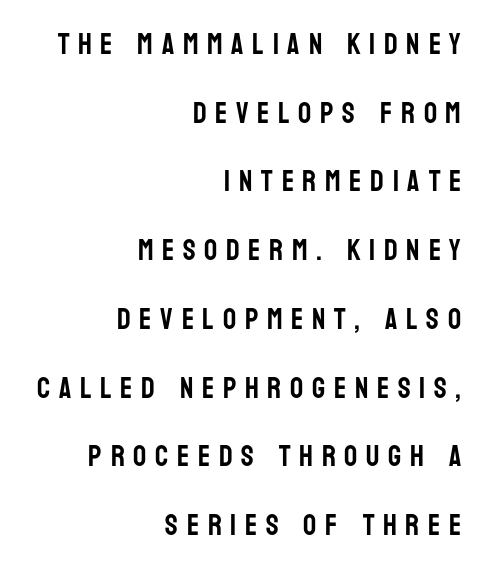
Letter spacing: wide. It's the straight-up-and-down kind of type. The designer went with a sans here, leaving each stem footless. The designer dialed line spacing up above the default.
